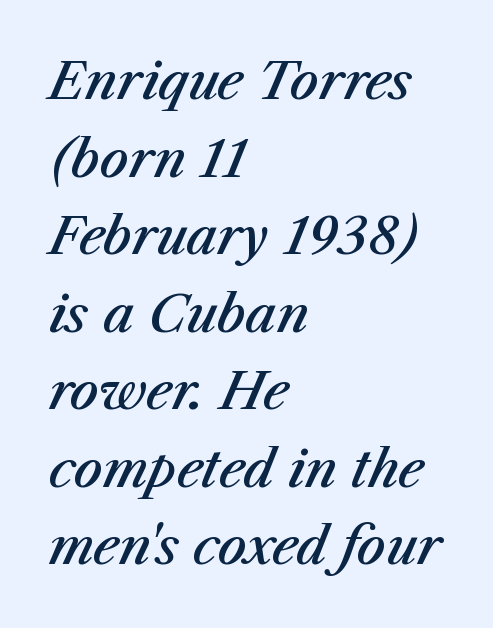
The image shows 51 px semibold type, italic (leaning right); set left-aligned, normal line spacing (1.52x), normal letter spacing, not underlined; medium stroke contrast and a medium x-height.
